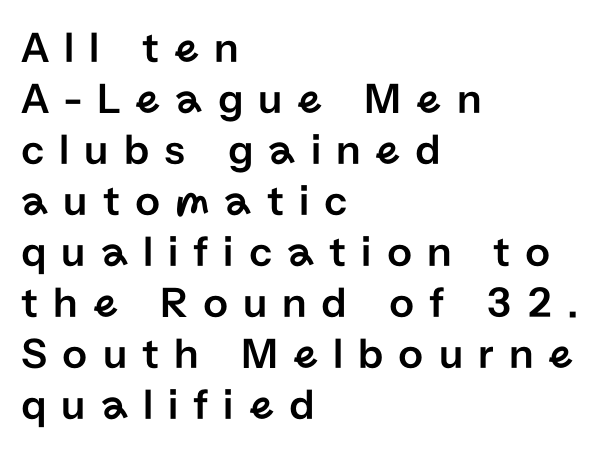
The image shows 44 px sans-serif type, upright; set left-aligned, line spacing 1.16x, unusually wide letter spacing (+0.34 em), not underlined; low stroke contrast and a medium x-height.
